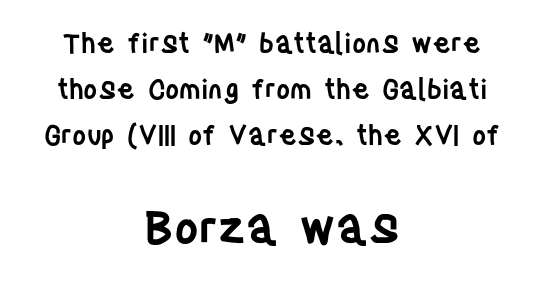
Q: Is the text bold? A: Semi-bold.
Q: Is the text italic (slanted)? A: No, it is upright.
Q: Is the typeface a serif or a sans-serif typeface? A: Sans-serif.
Q: Is the text underlined? A: No.
Q: How is the paragraph aligned? A: Centered.
Q: Is the spacing between letters normal or unusually wide? A: Normal.
Q: Is the spacing between lines tight, normal or loose? A: Normal.
Q: Which block of text is set in a larger size, the first (top) or the second (bottom)? A: The second (bottom) one.
Q: Width (condensed, normal, or wide)? A: Condensed.
Q: Stroke contrast? A: Low.
Q: x-height? A: Large.
Q: Monospaced? A: No.
